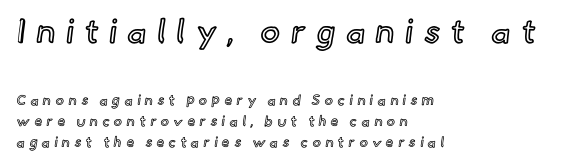
{"width": "normal", "x_height": "small", "monospaced": "no", "underline": "no", "align": "left", "line_spacing": "normal", "line_spacing_ratio": 1.52, "letter_spacing": "wide", "letter_spacing_em": 0.32, "larger_block": "first", "size_ratio": 2.36, "glyph_px": 33}
